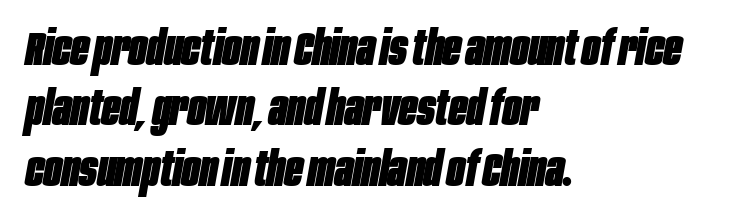
The image shows 48 px heavy, condensed type, italic (leaning right); set left-aligned, normal line spacing (1.26x), normal letter spacing, not underlined; low stroke contrast and a large x-height.
